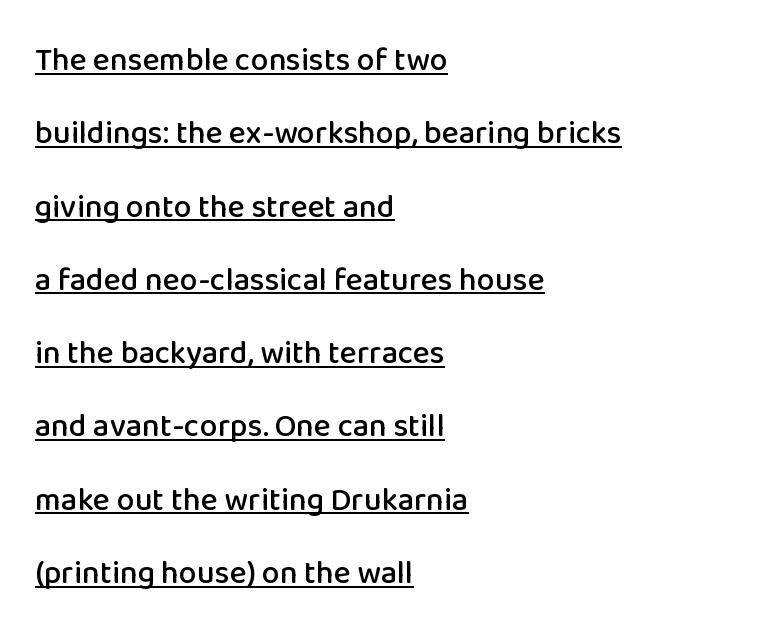
The image shows 32 px sans-serif type, upright; set left-aligned, loose line spacing (2.29x), normal letter spacing, underlined; low stroke contrast and a medium x-height.
